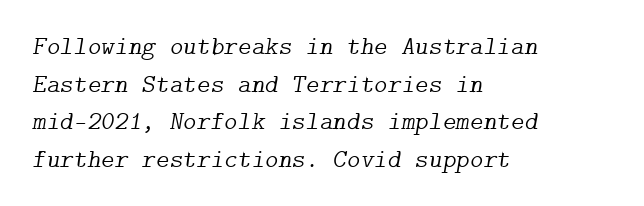
{"italic": "yes", "lean": "right", "slant_degrees": 9, "bold": "no", "underline": "no", "align": "left", "line_spacing": "normal", "line_spacing_ratio": 1.45, "letter_spacing": "normal", "letter_spacing_em": 0.0, "glyph_px": 26}
